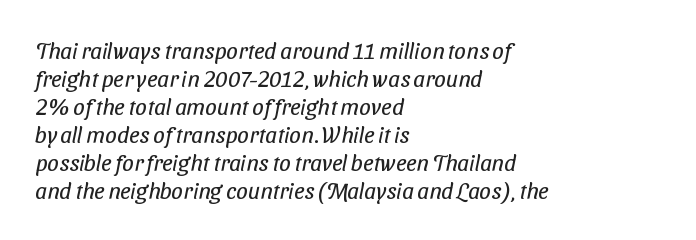
Q: Is the text bold? A: No.
Q: Is the text underlined? A: No.
Q: How is the paragraph aligned? A: Left-aligned.
Q: Is the spacing between letters normal or unusually wide? A: Normal.
